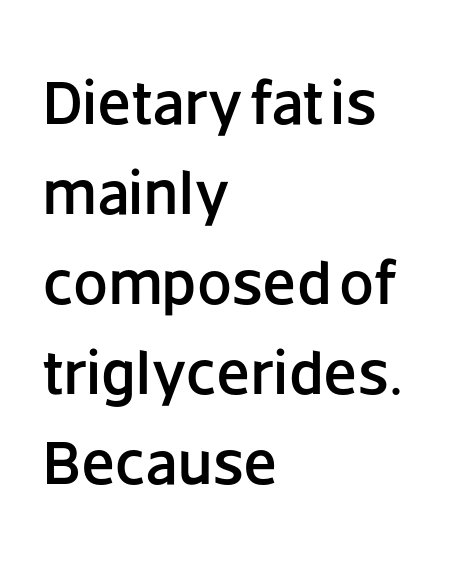
The typeface chosen for these lines omits serifs. Ordinary non-slanted type is in use. Proportional: the letters do not fall into vertical columns. Caption: multi-line text, flush left, ragged right. Look at the tracking — it's just the regular setting, nothing added.
